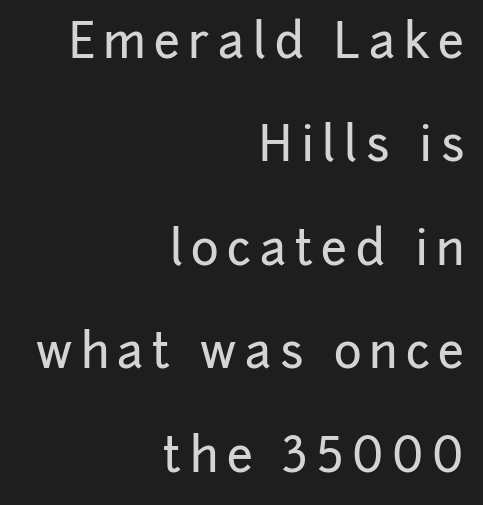
Varying glyph widths throughout — classic text-font behaviour. The gap between lines stays unmarked. Casual observation: everything's shoved over to the right. The letters stand upright; this is a roman face. Rows of type keep a wide berth in the vertical direction.
